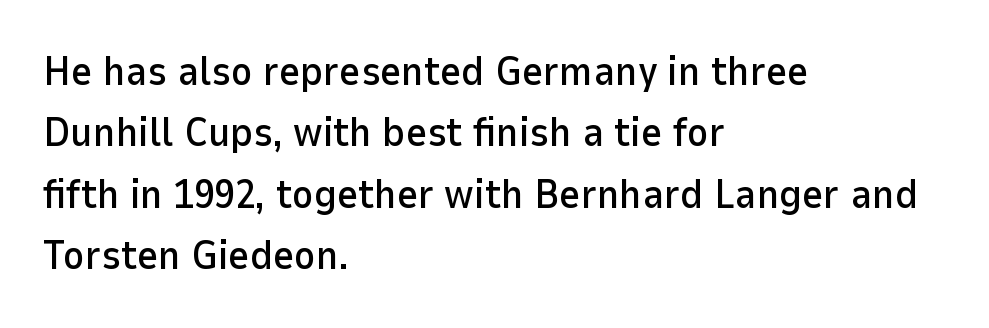
The designer left line spacing at the default. Honestly, there is no underline to notice here at all. These lines were composed using upright roman letters. Does extra space separate the letters? No, they use regular spacing. Where is the straight margin? On the left. Do the characters align in a grid? No, the font is proportional.
